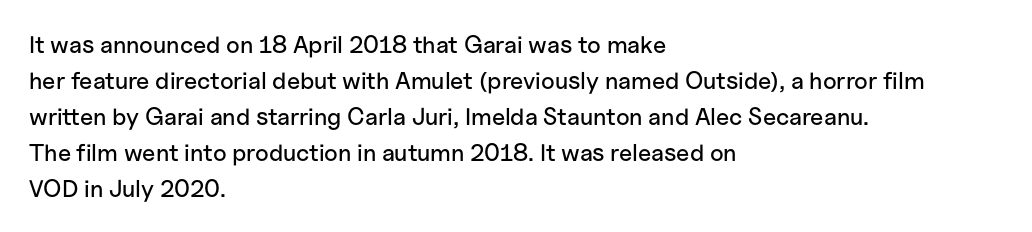
The image shows 24 px text type, upright; set left-aligned, normal line spacing (1.5x), normal letter spacing, not underlined.
